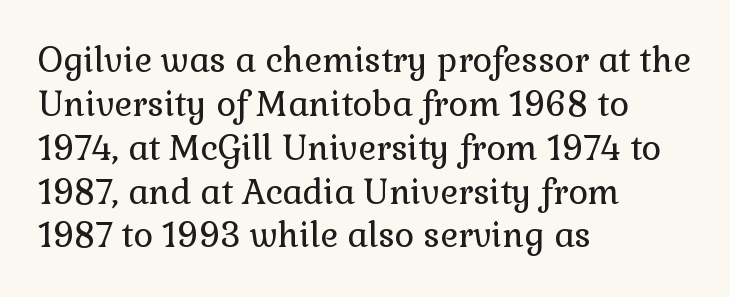
The image shows 34 px regular-weight serif type, upright; set left-aligned, normal line spacing (1.29x), normal letter spacing, not underlined; low stroke contrast and a medium x-height.
